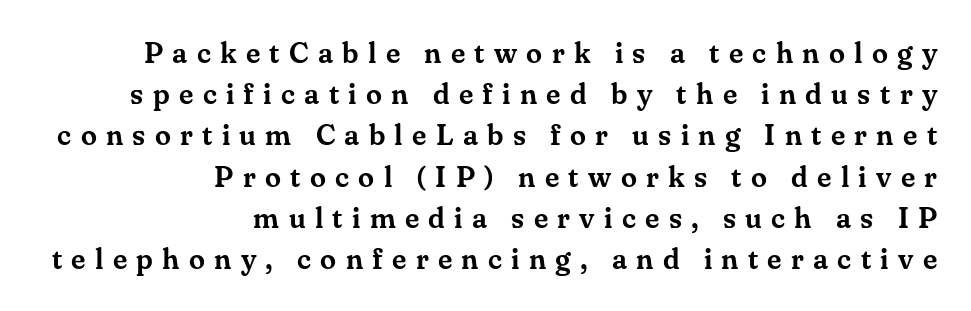
{"serif": "yes", "italic": "no", "width": "normal", "stroke_contrast": "medium", "x_height": "small", "monospaced": "no", "underline": "no", "align": "right", "line_spacing": "normal", "line_spacing_ratio": 1.42, "letter_spacing": "wide", "letter_spacing_em": 0.32, "glyph_px": 29}
